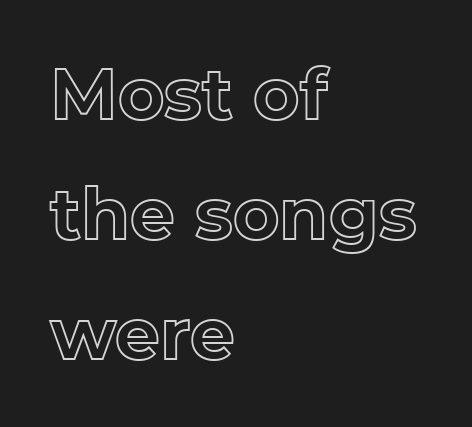
{"italic": "no", "width": "normal", "x_height": "medium", "monospaced": "no", "underline": "no", "align": "left", "line_spacing": "normal", "line_spacing_ratio": 1.69, "letter_spacing": "normal", "letter_spacing_em": 0.0, "glyph_px": 71}
